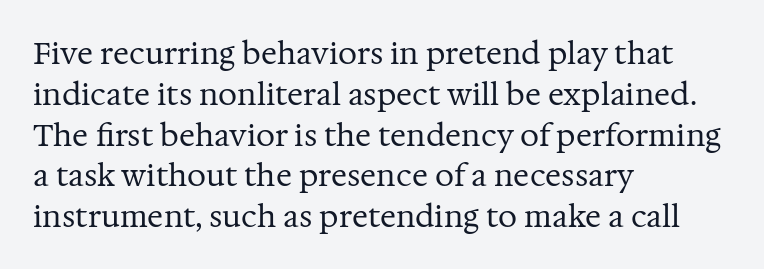
Q: Is the text bold? A: No.
Q: Is the text italic (slanted)? A: No, it is upright.
Q: Is the typeface a serif or a sans-serif typeface? A: Serif.
Q: Is the text underlined? A: No.
Q: How is the paragraph aligned? A: Left-aligned.
Q: Is the spacing between letters normal or unusually wide? A: Normal.
Q: Is the spacing between lines tight, normal or loose? A: Normal.
Q: Width (condensed, normal, or wide)? A: Normal.
Q: Stroke contrast? A: Medium.
Q: x-height? A: Medium.
Q: Monospaced? A: No.
